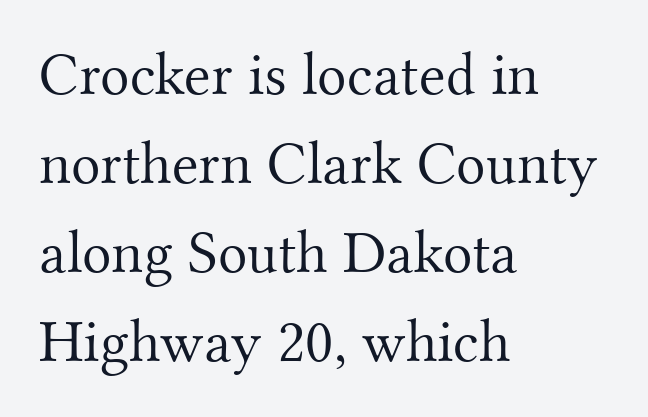
Think standard paragraph weight, or any step lighter than that. Honestly, there is no underline to notice here at all. The rendering keeps characters at their native spacing. A typesetter would mark this as roman, not italic. The face used here is seriffed, in the tradition of book romans.
